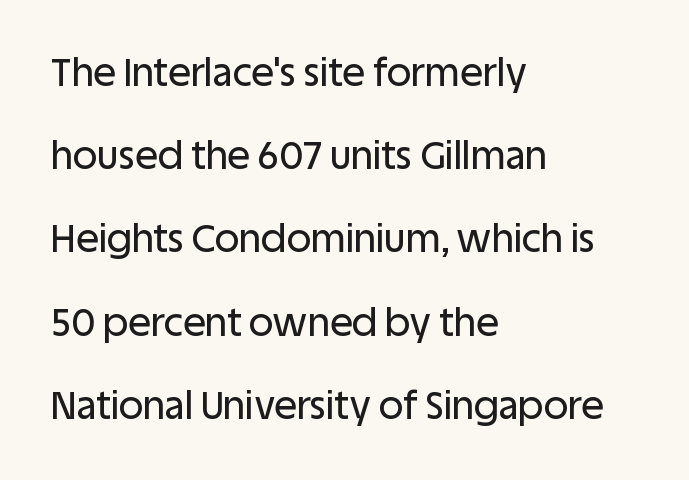
A typesetter would label this face a sans. Regarding leading, the lines here are spaced well apart. Has an underline been added? It has not. Note the varied advance widths — an 'i' is clearly narrower than an 'm'.
